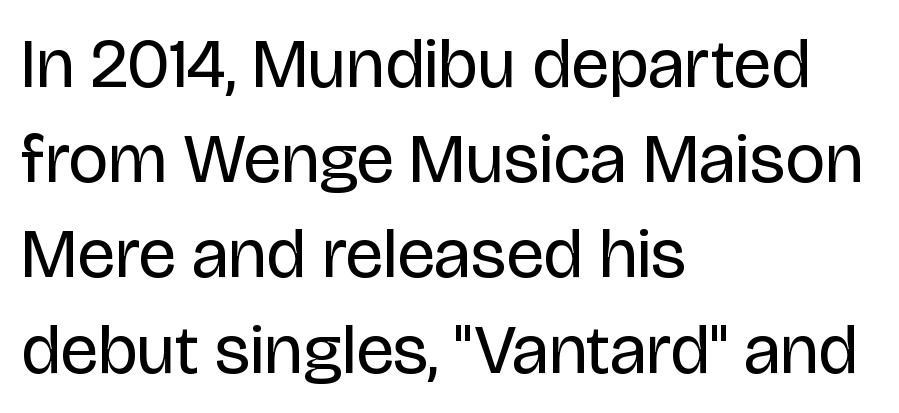
Q: Is the text bold? A: No.
Q: Is the text italic (slanted)? A: No, it is upright.
Q: Is the typeface a serif or a sans-serif typeface? A: Sans-serif.
Q: Is the text underlined? A: No.
Q: How is the paragraph aligned? A: Left-aligned.
Q: Is the spacing between letters normal or unusually wide? A: Normal.
Q: Is the spacing between lines tight, normal or loose? A: Normal.
Q: Width (condensed, normal, or wide)? A: Normal.
Q: Stroke contrast? A: Low.
Q: x-height? A: Large.
Q: Monospaced? A: No.
